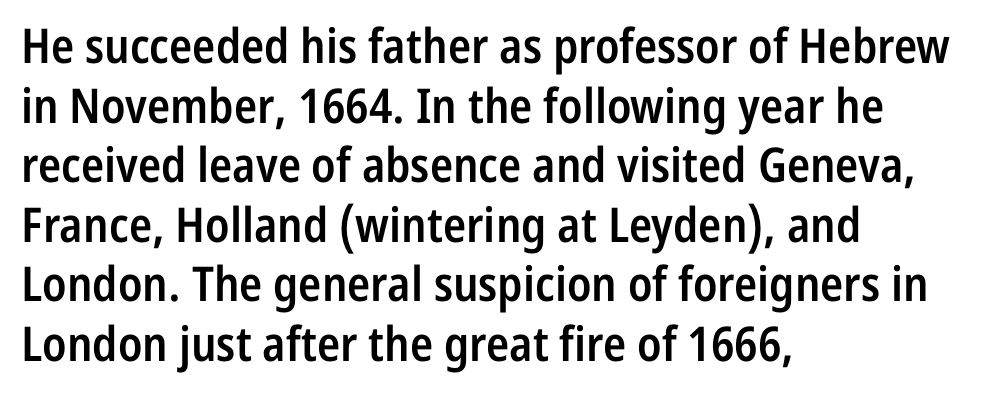
{"serif": "no", "italic": "no", "bold": "semi", "weight": "semibold", "width": "condensed", "stroke_contrast": "low", "x_height": "medium", "monospaced": "no", "underline": "no", "align": "left", "line_spacing_ratio": 1.24, "letter_spacing": "normal", "letter_spacing_em": 0.0, "glyph_px": 48}
